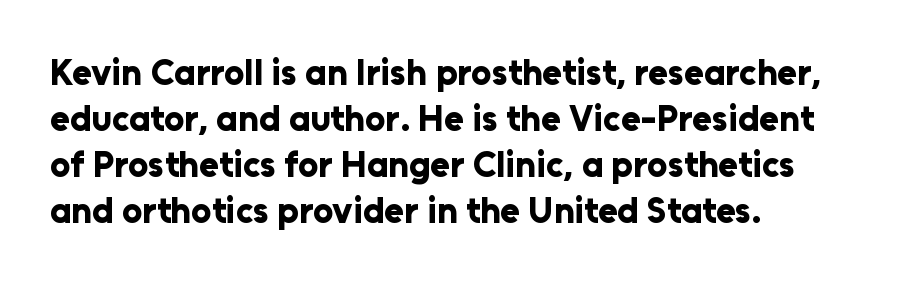
Q: Is the text bold? A: Yes.
Q: Is the text italic (slanted)? A: No, it is upright.
Q: Is the typeface a serif or a sans-serif typeface? A: Sans-serif.
Q: Is the text underlined? A: No.
Q: How is the paragraph aligned? A: Left-aligned.
Q: Is the spacing between letters normal or unusually wide? A: Normal.
Q: Is the spacing between lines tight, normal or loose? A: Normal.
Q: Width (condensed, normal, or wide)? A: Normal.
Q: Stroke contrast? A: Low.
Q: x-height? A: Medium.
Q: Monospaced? A: No.
